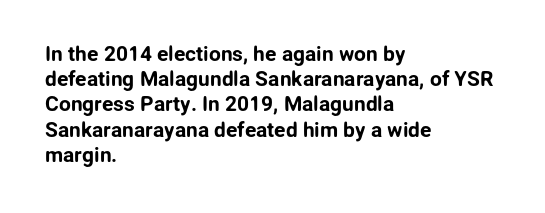
{"italic": "no", "underline": "no", "align": "left", "line_spacing_ratio": 1.2, "letter_spacing": "normal", "letter_spacing_em": 0.0, "glyph_px": 21}
